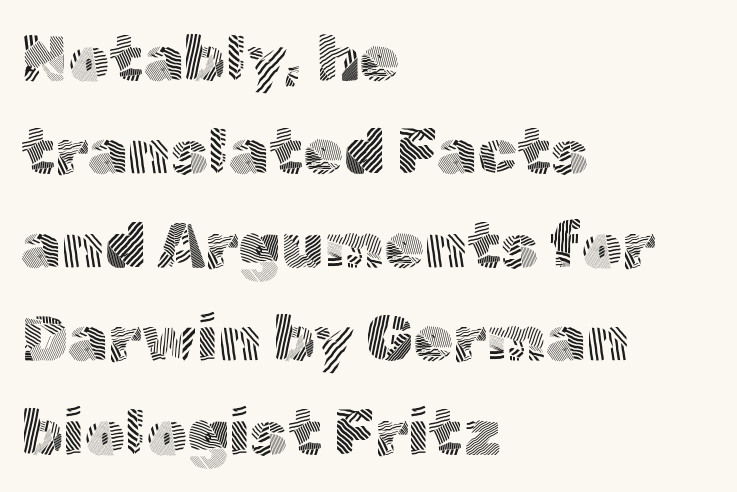
Q: Is the text bold? A: No.
Q: Is the text italic (slanted)? A: No, it is upright.
Q: Is the typeface a serif or a sans-serif typeface? A: Sans-serif.
Q: Is the text underlined? A: No.
Q: How is the paragraph aligned? A: Left-aligned.
Q: Is the spacing between letters normal or unusually wide? A: Normal.
Q: Is the spacing between lines tight, normal or loose? A: Normal.
Q: Width (condensed, normal, or wide)? A: Normal.
Q: x-height? A: Medium.
Q: Monospaced? A: No.
